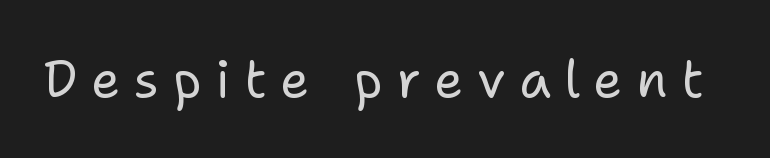
The image shows 51 px regular-weight sans-serif type, upright; set unusually wide letter spacing (+0.27 em), not underlined; low stroke contrast and a medium x-height.
